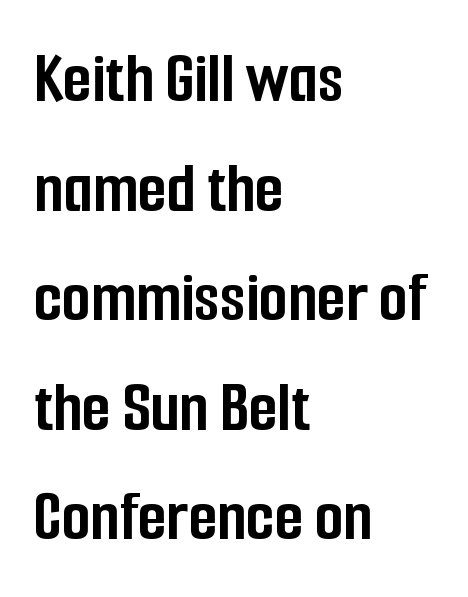
These lines are rendered in a variable-pitch font. The letters stand upright; this is a roman face. Letters rest on an invisible, unmarked baseline. A sans-serif font was chosen for this passage. Compared with an ordinary text face, these strokes are far heavier — a full bold.
